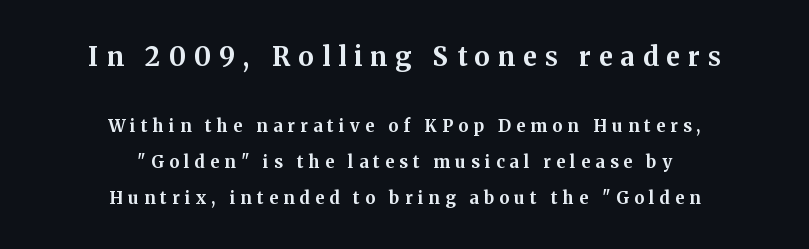
The image shows 26 px bold type, upright; set centered, loose line spacing (2.1x), unusually wide letter spacing (+0.31 em), not underlined; the first (top) block is 1.53x larger.
